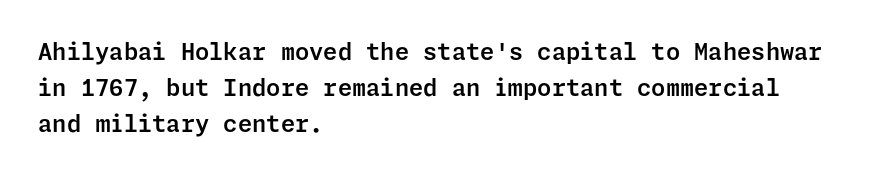
The passage shown has conventional tracking throughout. The axis of the letterforms is exactly vertical. In CSS terms this would be text-align: left. The area under the type is left untouched.
